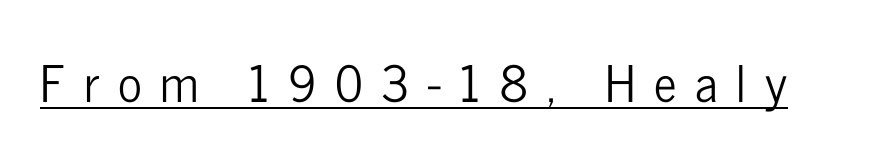
The image shows 50 px condensed sans-serif type, upright; set unusually wide letter spacing (+0.37 em), underlined; low stroke contrast and a medium x-height.
